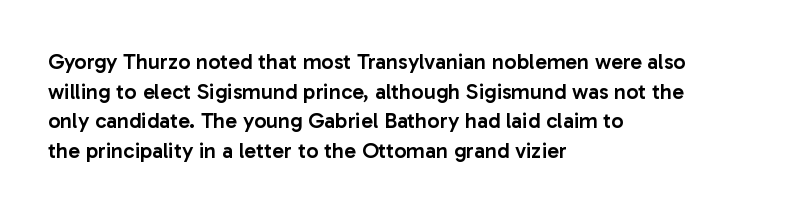
The image shows 22 px text type, upright; set left-aligned, normal line spacing (1.35x), normal letter spacing, not underlined.
